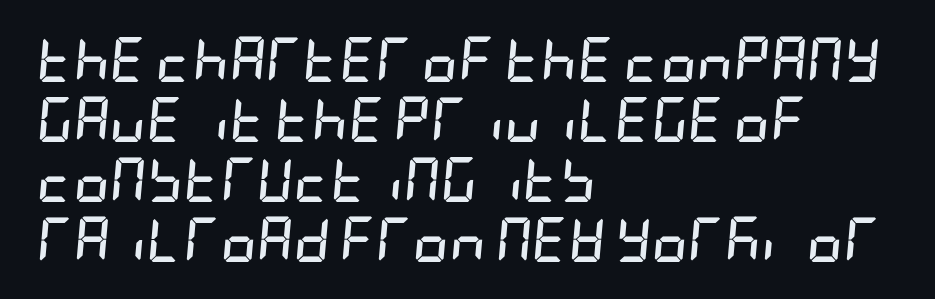
Q: Is the text bold? A: Yes.
Q: Is the text italic (slanted)? A: Yes, it leans right by about 5 degrees.
Q: Is the text underlined? A: No.
Q: How is the paragraph aligned? A: Left-aligned.
Q: Is the spacing between letters normal or unusually wide? A: Normal.
Q: Is the spacing between lines tight, normal or loose? A: Normal.
Q: Width (condensed, normal, or wide)? A: Condensed.
Q: Stroke contrast? A: Low.
Q: x-height? A: Large.
